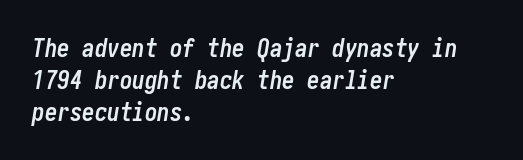
Rule under the text: the space is simply empty. The rendering keeps characters at their native spacing. The text carries the slant typical of an italic or oblique font. Reading down the column, the eye jumps a familiar distance to each next line.
